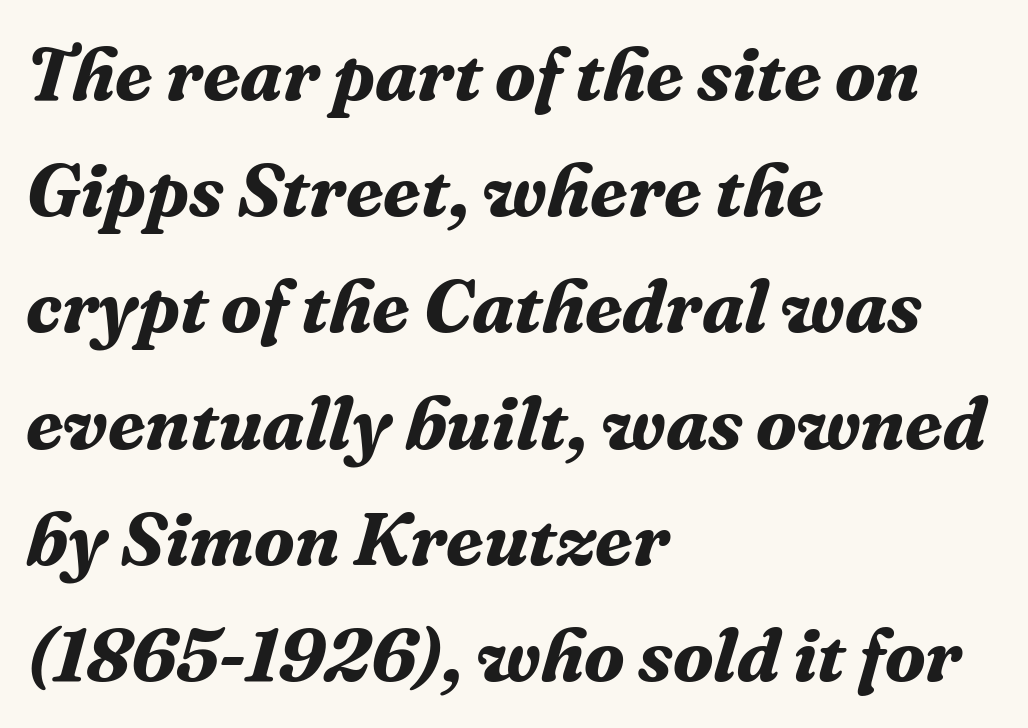
Underline: absent. The letterforms sit shoulder to shoulder at normal distance. The specimen reads as italic at a glance. How would I describe the line gaps? Plain and ordinary.
